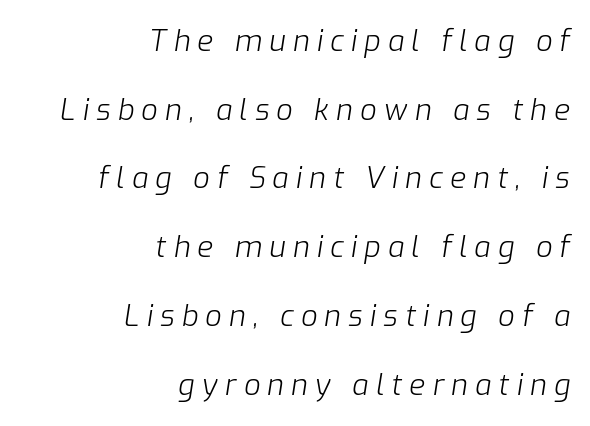
The image shows 29 px light type, italic (leaning right); set right-aligned, loose line spacing (2.37x), unusually wide letter spacing (+0.25 em), not underlined; low stroke contrast and a medium x-height.
